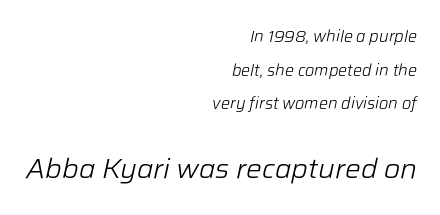
A typesetter would call this proportional, since set widths differ per character. Caption: upper text group reduced, lower text group enlarged. Is the letter spacing exaggerated? No — it looks like the ordinary default. No word sits above an underline. Leading: increased.
